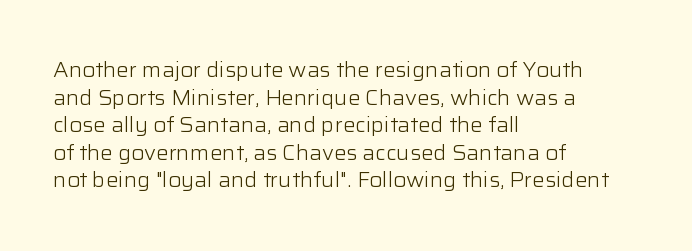
Q: Is the text bold? A: No.
Q: Is the text italic (slanted)? A: No, it is upright.
Q: Is the text underlined? A: No.
Q: How is the paragraph aligned? A: Left-aligned.
Q: Is the spacing between letters normal or unusually wide? A: Normal.
Q: Is the spacing between lines tight, normal or loose? A: Normal.
